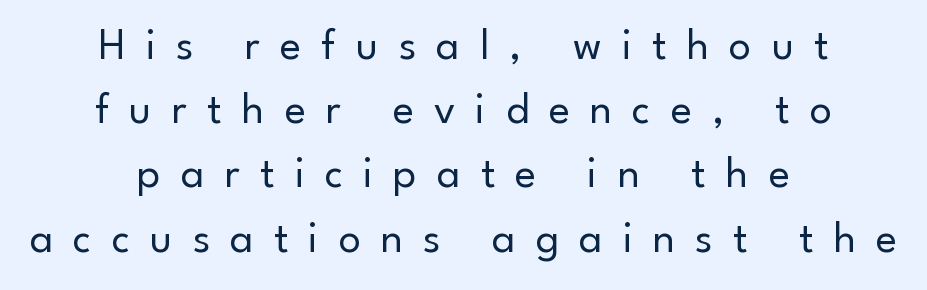
A sans-serif font was chosen for this passage. Rule under the text: the space is simply empty. The lines are quadded center. Weight class: somewhere from thin through regular.
